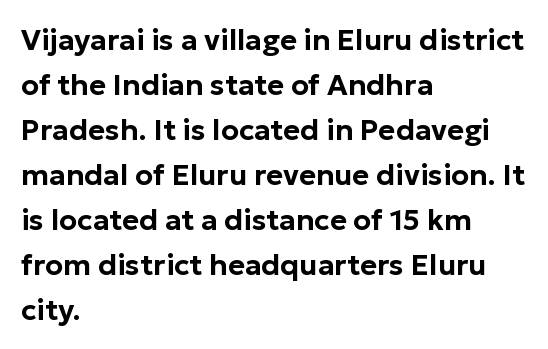
{"serif": "no", "italic": "no", "width": "normal", "stroke_contrast": "low", "x_height": "medium", "monospaced": "no", "underline": "no", "align": "left", "line_spacing": "normal", "line_spacing_ratio": 1.55, "letter_spacing": "normal", "letter_spacing_em": 0.0, "glyph_px": 29}
